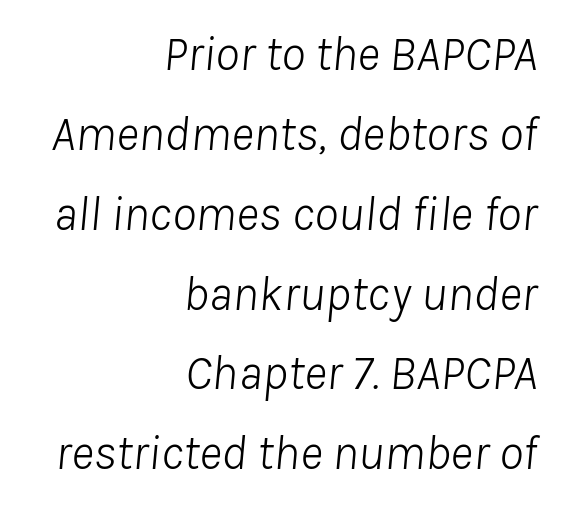
The area under the type is left untouched. A typesetter would call this proportional, since set widths differ per character. Weight: regular or lighter. In terms of letterspacing, this is plain default setting. The paragraph shown leans on its right margin. The axis of the letterforms is tilted away from vertical.
